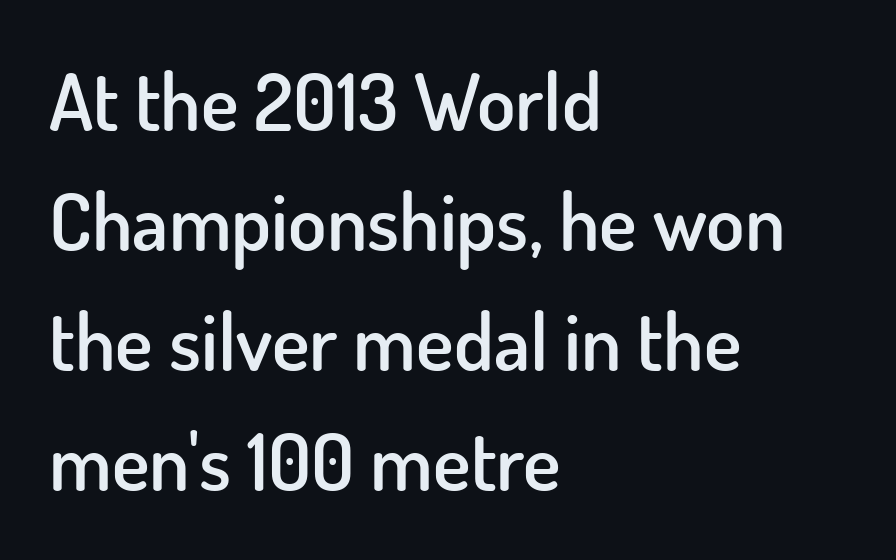
The image shows 79 px semibold sans-serif type, upright; set left-aligned, normal line spacing (1.52x), normal letter spacing, not underlined; low stroke contrast and a small x-height.
